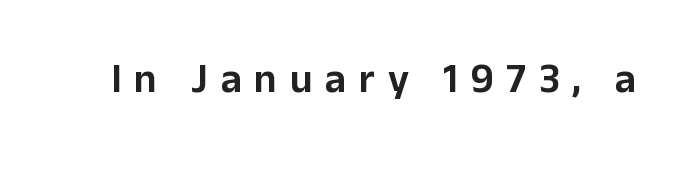
The image shows 41 px sans-serif type, upright; set unusually wide letter spacing (+0.31 em), not underlined; low stroke contrast and a medium x-height.
